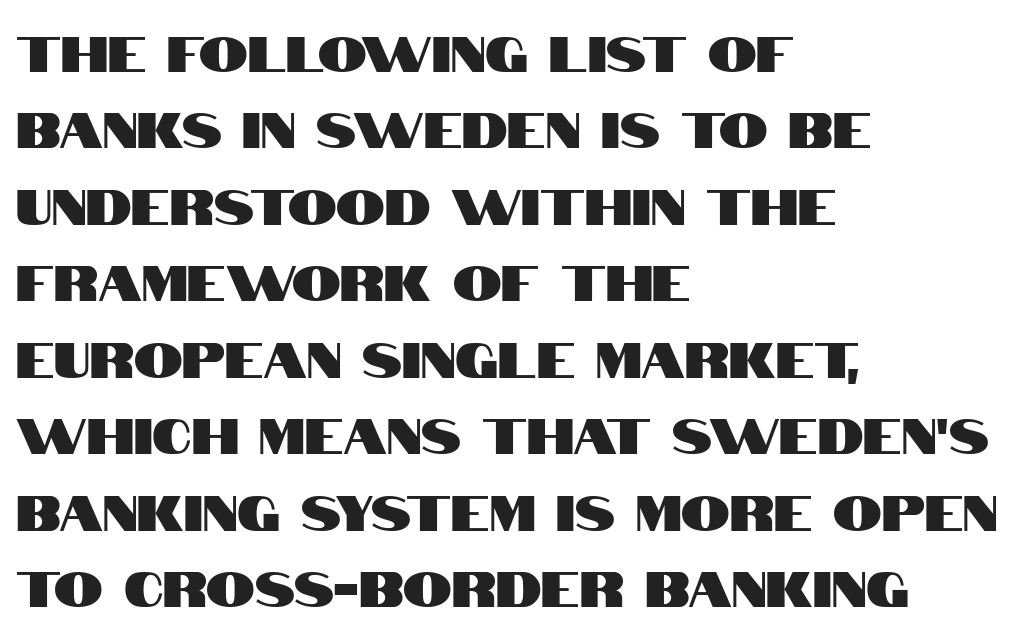
{"serif": "no", "italic": "no", "width": "condensed", "stroke_contrast": "high", "x_height": "large", "monospaced": "no", "underline": "no", "align": "left", "line_spacing": "normal", "line_spacing_ratio": 1.56, "letter_spacing": "normal", "letter_spacing_em": 0.0, "glyph_px": 49}
